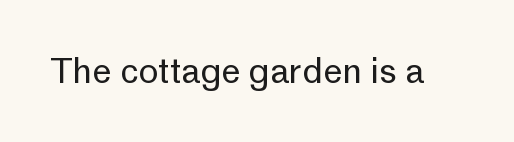
{"serif": "no", "italic": "no", "bold": "no", "weight": "regular", "width": "normal", "stroke_contrast": "low", "x_height": "medium", "monospaced": "no", "underline": "no", "letter_spacing": "normal", "letter_spacing_em": 0.0, "glyph_px": 34}
